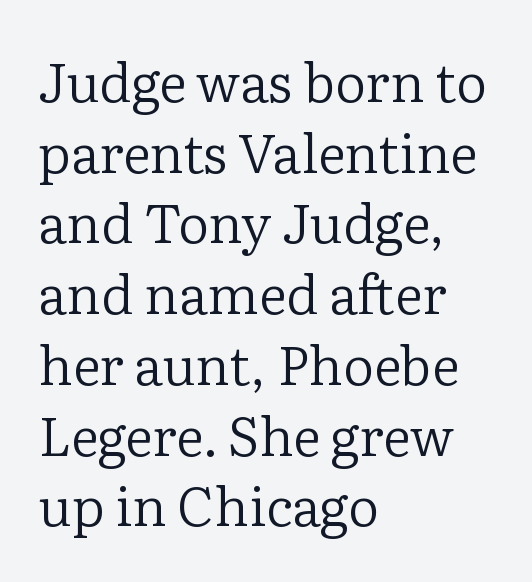
Is there any slant? The stems are plumb. Is this a fixed-width face? No — the glyphs have proportional, varying widths. A student would call this left alignment; a typographer would say flush left, rag right. Compared with typical paragraphs, the rows here are spaced about the same.
